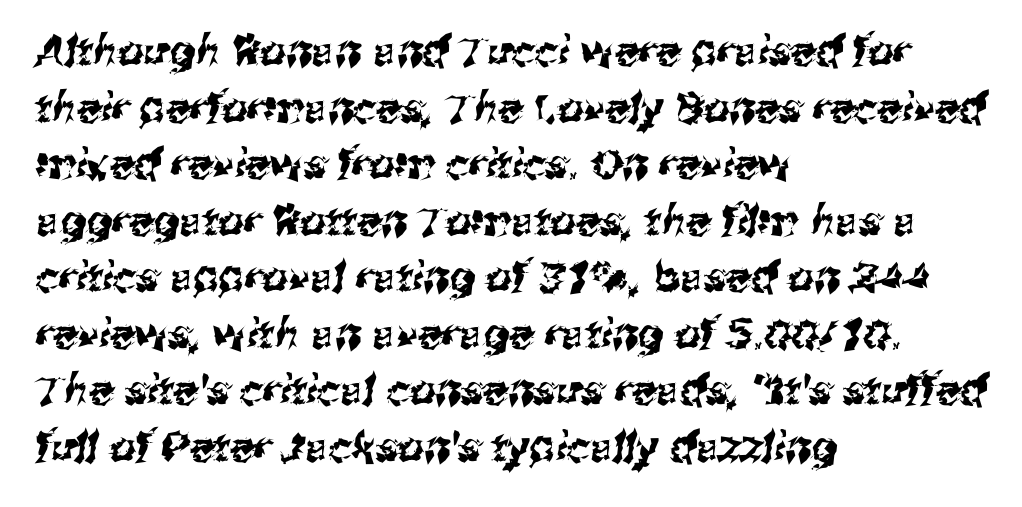
{"serif": "no", "width": "normal", "stroke_contrast": "medium", "x_height": "medium", "monospaced": "no", "underline": "no", "align": "left", "line_spacing": "normal", "line_spacing_ratio": 1.38, "letter_spacing": "normal", "letter_spacing_em": 0.0, "glyph_px": 41}
